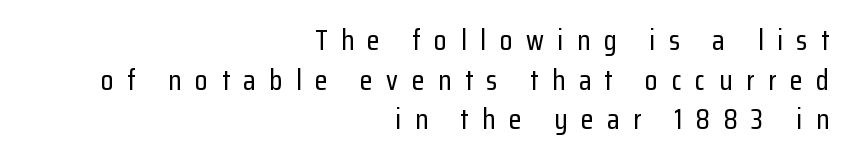
The image shows 29 px condensed sans-serif type, upright; set right-aligned, normal line spacing (1.37x), unusually wide letter spacing (+0.47 em), not underlined; low stroke contrast and a medium x-height.
